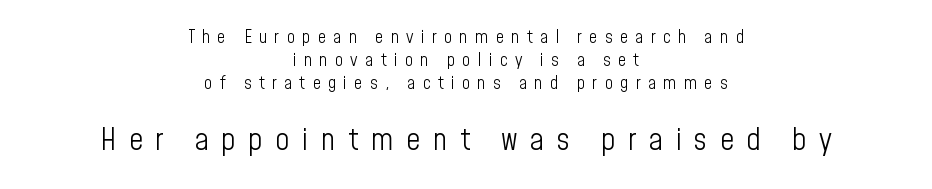
{"serif": "no", "italic": "no", "bold": "no", "weight": "light", "width": "condensed", "stroke_contrast": "low", "x_height": "medium", "monospaced": "no", "underline": "no", "align": "center", "line_spacing": "normal", "line_spacing_ratio": 1.29, "letter_spacing": "wide", "letter_spacing_em": 0.4, "larger_block": "second", "size_ratio": 1.72, "glyph_px": 31}
